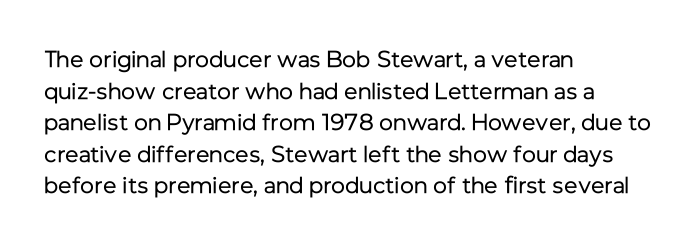
The strokes are not fattened; the text isn't bold. Beneath every word, the page is bare. Every row of glyphs begins at an identical x-position on the left. In terms of posture, this sample is upright.
